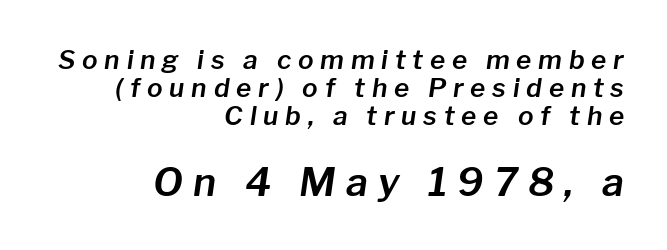
Q: Is the text italic (slanted)? A: Yes, it leans right by about 8 degrees.
Q: Is the text underlined? A: No.
Q: How is the paragraph aligned? A: Right-aligned.
Q: Is the spacing between letters normal or unusually wide? A: Unusually wide.
Q: Is the spacing between lines tight, normal or loose? A: Tight.
Q: Which block of text is set in a larger size, the first (top) or the second (bottom)? A: The second (bottom) one.
Q: Width (condensed, normal, or wide)? A: Normal.
Q: Stroke contrast? A: Low.
Q: x-height? A: Medium.
Q: Monospaced? A: No.
